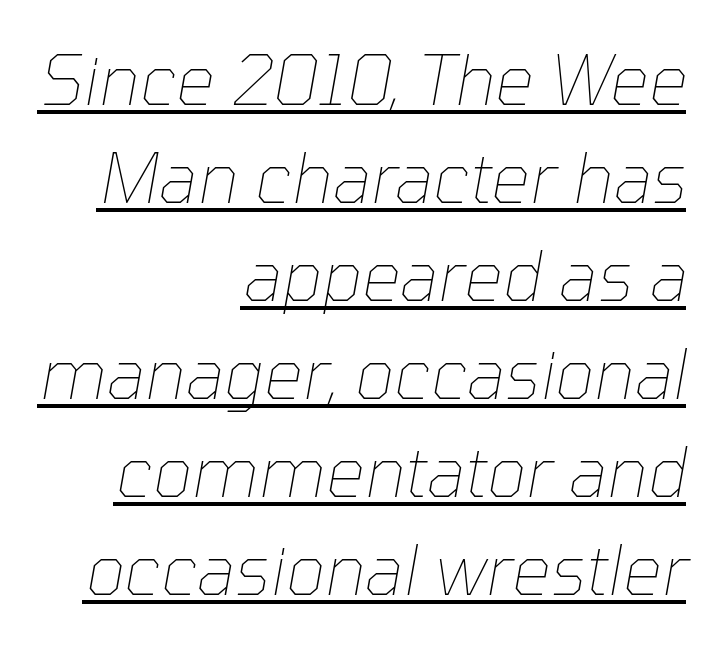
The passage shown has conventional tracking throughout. No heavy texture on the line: the type isn't bold. Here the designer chose a conventional face with non-uniform glyph widths. This sample keeps an unexceptional amount of space between lines. The axis of the letterforms is tilted away from vertical.
